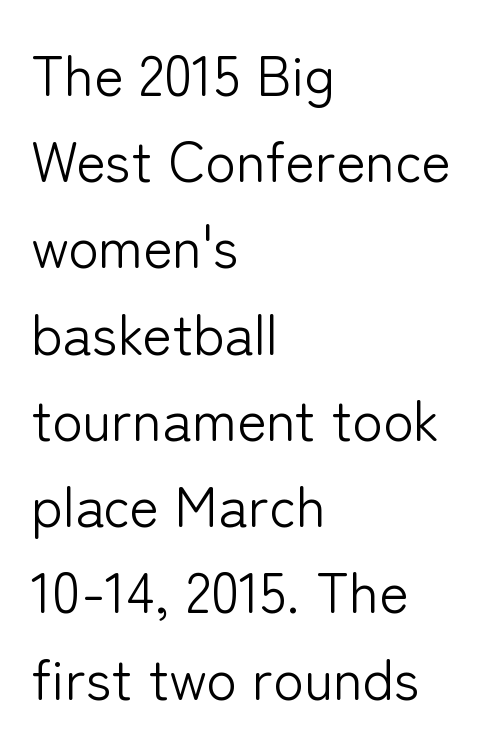
The image shows 56 px light sans-serif type, upright; set left-aligned, normal line spacing (1.54x), normal letter spacing, not underlined; low stroke contrast and a medium x-height.
